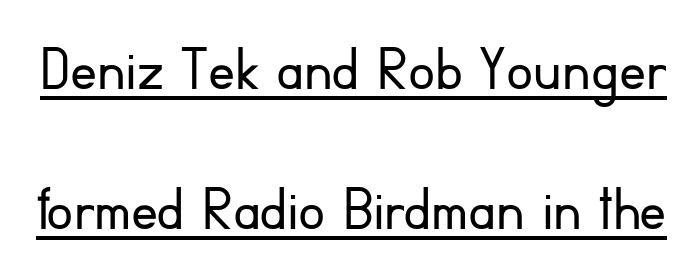
The image shows 67 px light sans-serif type, upright; set loose line spacing (2.09x), normal letter spacing, underlined; low stroke contrast and a small x-height.
